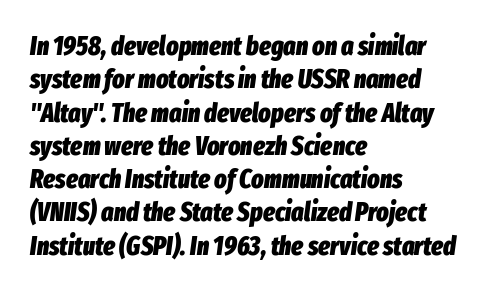
The image shows 26 px bold type, italic (leaning right); set left-aligned, normal line spacing (1.28x), normal letter spacing, not underlined.
